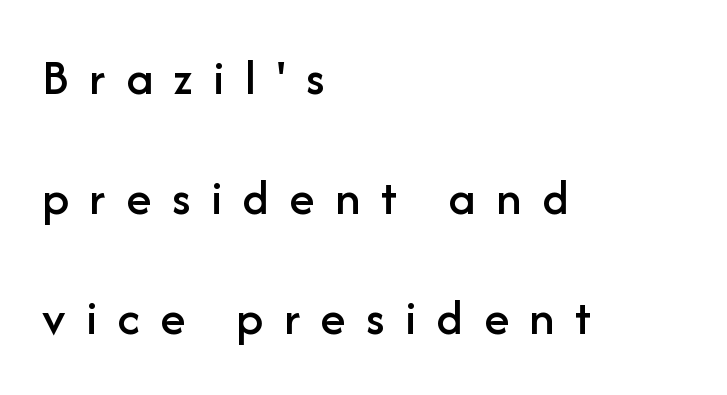
Rows of type keep a wide berth in the vertical direction. One-word summary of the alignment: left. These lines were composed using upright roman letters. Grotesque or geometric, the face here clearly has no serifs. Is this a fixed-width face? No — the glyphs have proportional, varying widths.
